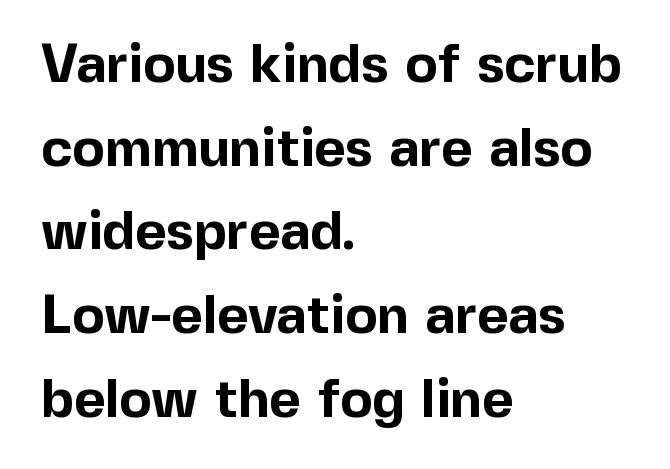
{"serif": "no", "italic": "no", "bold": "yes", "weight": "bold", "width": "normal", "x_height": "medium", "monospaced": "no", "underline": "no", "align": "left", "line_spacing": "normal", "line_spacing_ratio": 1.55, "letter_spacing": "normal", "letter_spacing_em": 0.0, "glyph_px": 54}
